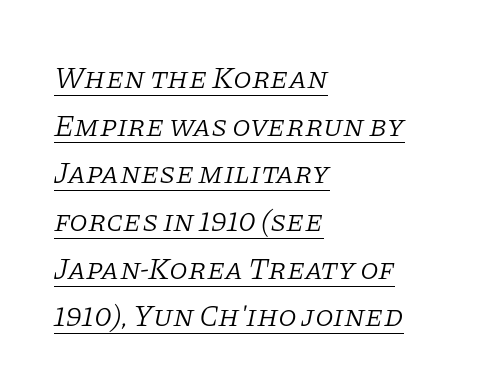
Q: Is the text bold? A: No.
Q: Is the text italic (slanted)? A: Yes, it leans right by about 11 degrees.
Q: Is the typeface a serif or a sans-serif typeface? A: Serif.
Q: Is the text underlined? A: Yes.
Q: How is the paragraph aligned? A: Left-aligned.
Q: Is the spacing between letters normal or unusually wide? A: Normal.
Q: Is the spacing between lines tight, normal or loose? A: Normal.
Q: Width (condensed, normal, or wide)? A: Normal.
Q: Stroke contrast? A: Low.
Q: x-height? A: Large.
Q: Monospaced? A: No.
